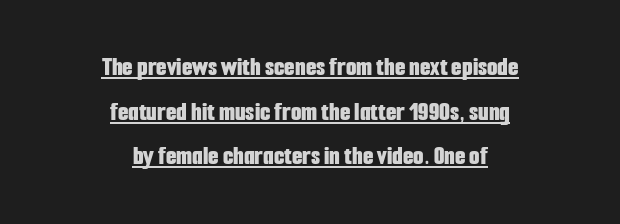
Q: Is the text bold? A: Yes.
Q: Is the text italic (slanted)? A: No, it is upright.
Q: Is the text underlined? A: Yes.
Q: How is the paragraph aligned? A: Centered.
Q: Is the spacing between letters normal or unusually wide? A: Normal.
Q: Is the spacing between lines tight, normal or loose? A: Normal.
